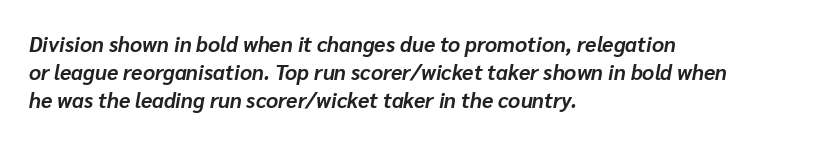
Q: Is the text bold? A: Yes.
Q: Is the text italic (slanted)? A: Yes, it leans right by about 10 degrees.
Q: Is the text underlined? A: No.
Q: How is the paragraph aligned? A: Left-aligned.
Q: Is the spacing between letters normal or unusually wide? A: Normal.
Q: Is the spacing between lines tight, normal or loose? A: Normal.
